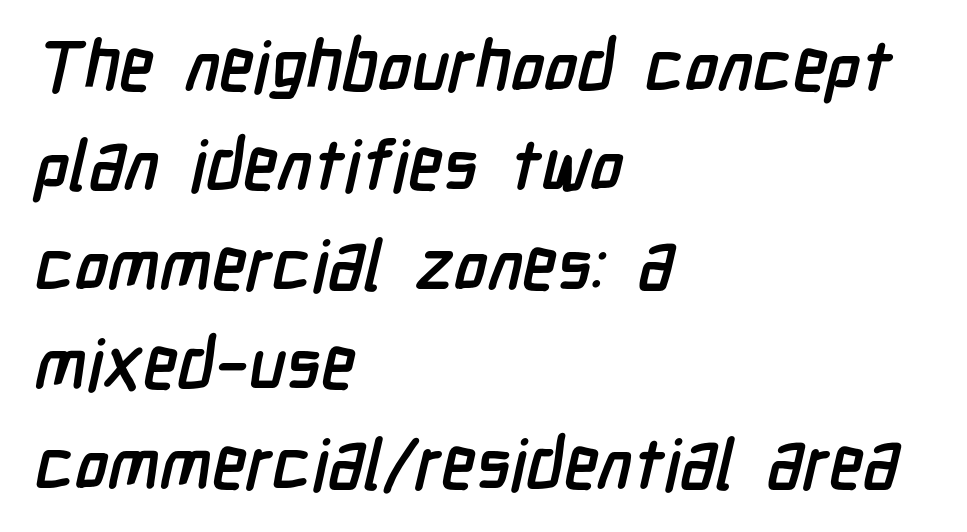
The image shows 70 px semibold, condensed sans-serif type; set left-aligned, normal line spacing (1.42x), normal letter spacing, not underlined; low stroke contrast and a medium x-height.
